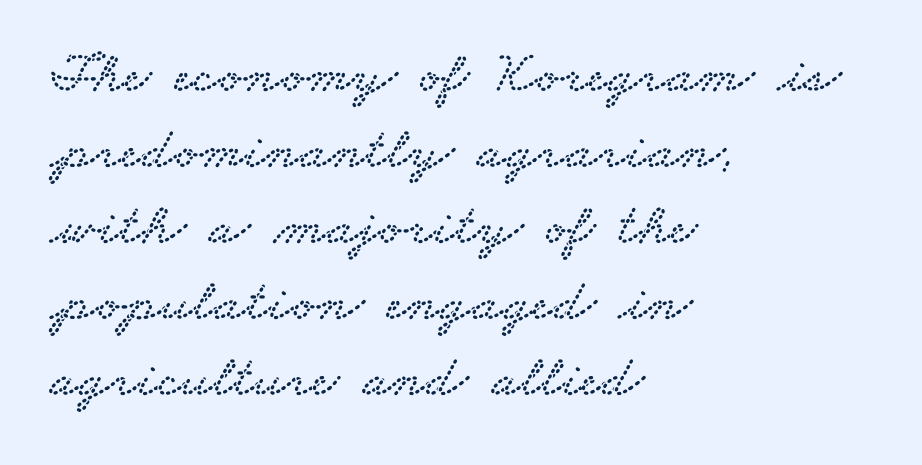
{"serif": "yes", "width": "wide", "stroke_contrast": "low", "x_height": "small", "monospaced": "no", "underline": "no", "align": "left", "line_spacing": "normal", "line_spacing_ratio": 1.29, "letter_spacing": "normal", "letter_spacing_em": 0.0, "glyph_px": 59}
